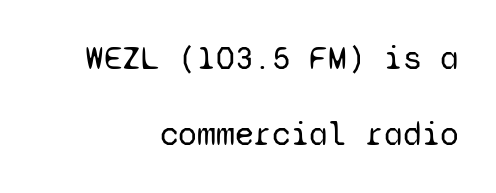
{"serif": "no", "italic": "no", "bold": "no", "weight": "regular", "width": "normal", "stroke_contrast": "low", "x_height": "medium", "monospaced": "yes", "underline": "no", "align": "right", "line_spacing": "loose", "line_spacing_ratio": 2.24, "letter_spacing": "normal", "letter_spacing_em": 0.0, "glyph_px": 34}
